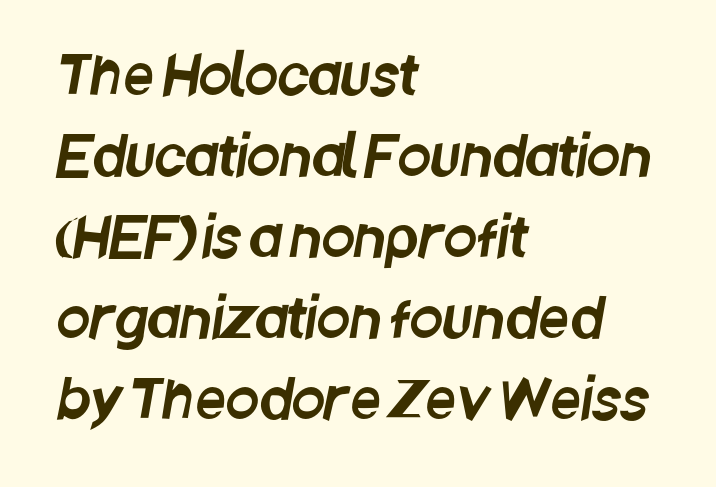
The glyphs in this specimen are sans serif. The line-height multiplier appears to be the usual default. Visually the block forms a straight wall on the left and a jagged coastline on the right. The horizontal fit of the characters is conventional and even. The area under the type is left untouched.
